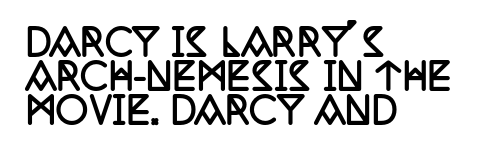
{"serif": "yes", "italic": "no", "bold": "yes", "weight": "semibold", "width": "condensed", "stroke_contrast": "low", "x_height": "large", "monospaced": "no", "underline": "no", "align": "left", "line_spacing": "tight", "line_spacing_ratio": 0.95, "letter_spacing": "normal", "letter_spacing_em": 0.0, "glyph_px": 36}
